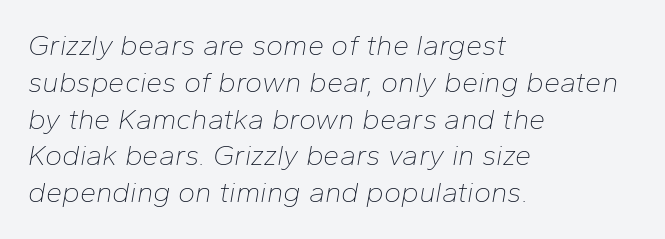
Q: Is the text bold? A: No.
Q: Is the text italic (slanted)? A: Yes, it leans right by about 10 degrees.
Q: Is the text underlined? A: No.
Q: How is the paragraph aligned? A: Left-aligned.
Q: Is the spacing between letters normal or unusually wide? A: Normal.
Q: Is the spacing between lines tight, normal or loose? A: Normal.
Q: Width (condensed, normal, or wide)? A: Normal.
Q: Stroke contrast? A: Low.
Q: x-height? A: Medium.
Q: Monospaced? A: No.
